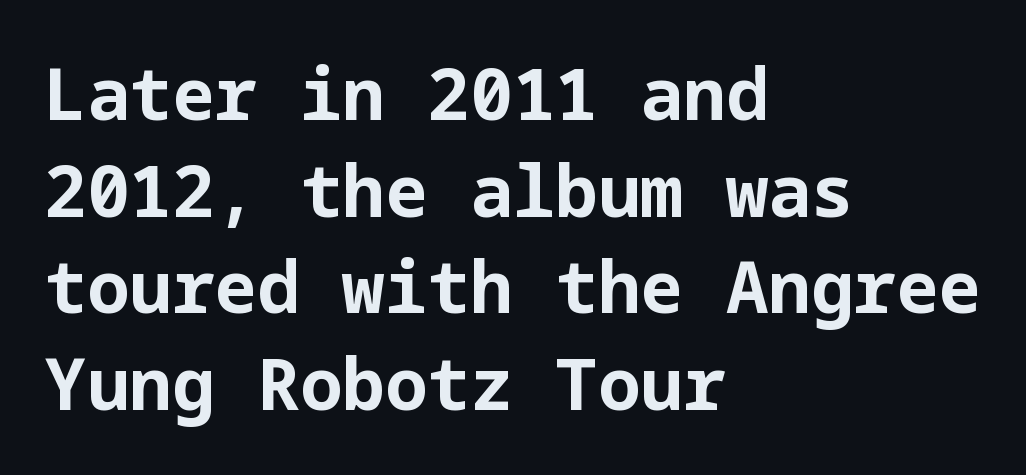
The image shows 71 px bold sans-serif type, upright; set left-aligned, normal line spacing (1.36x), normal letter spacing, not underlined; low stroke contrast and a medium x-height.
